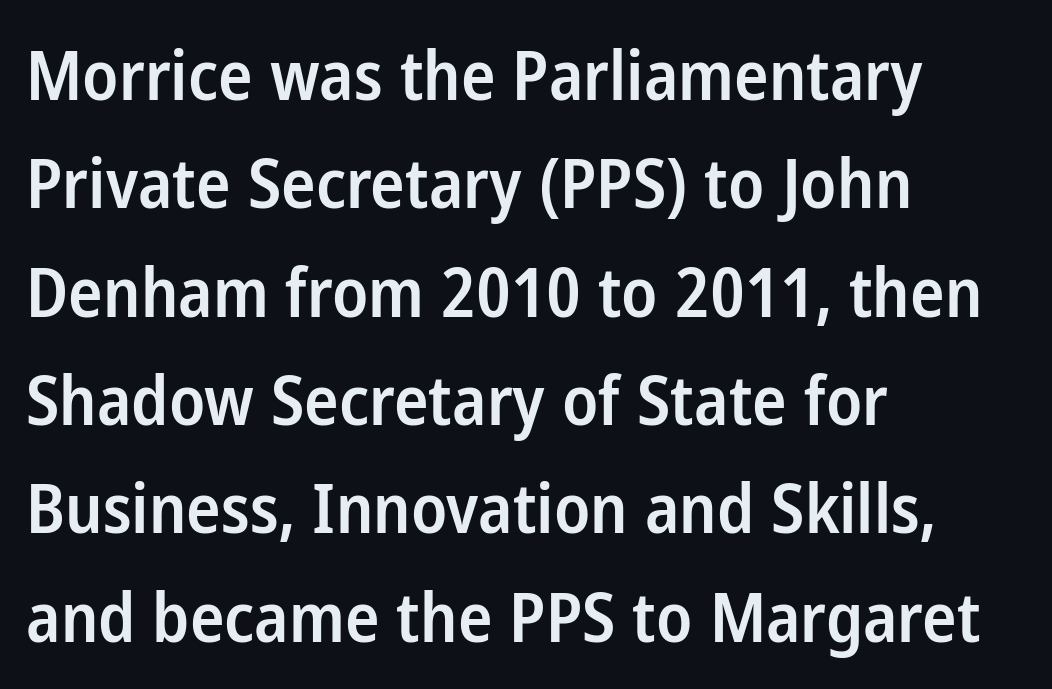
The words here are not underlined. In terms of letterform style, serifs are entirely absent. Do the characters align in a grid? No, the font is proportional. Whoever set this chose a conventional vertical rhythm.
